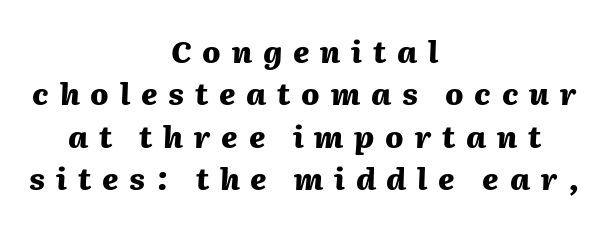
{"italic": "yes", "lean": "right", "slant_degrees": 2, "bold": "yes", "weight": "heavy", "width": "normal", "stroke_contrast": "medium", "x_height": "medium", "monospaced": "no", "underline": "no", "align": "center", "line_spacing": "normal", "line_spacing_ratio": 1.41, "letter_spacing": "wide", "letter_spacing_em": 0.36, "glyph_px": 30}
